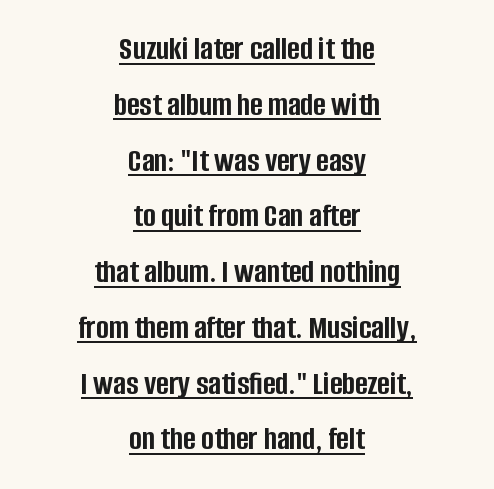
The image shows 34 px semibold, condensed sans-serif type, upright; set centered, normal line spacing (1.64x), normal letter spacing, underlined; low stroke contrast and a large x-height.
